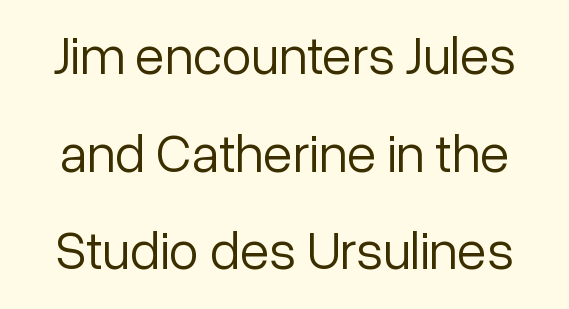
The image shows 54 px light sans-serif type, upright; set line spacing 1.81x, normal letter spacing, not underlined; low stroke contrast and a medium x-height.
